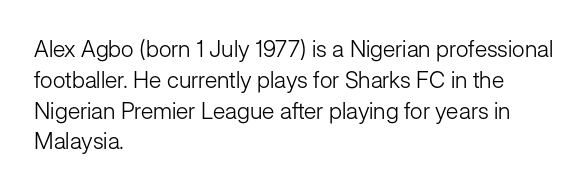
The image shows 23 px text type, upright; set left-aligned, normal line spacing (1.34x), normal letter spacing, not underlined.
